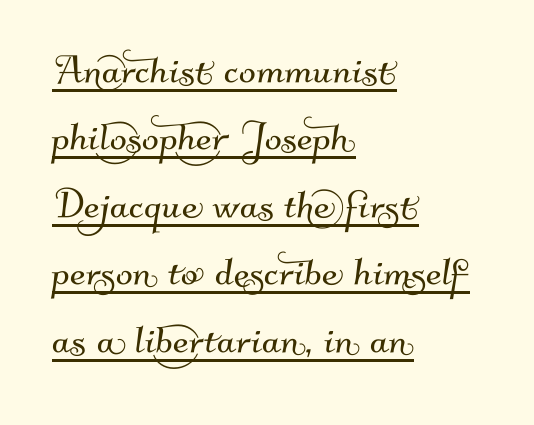
Q: Is the typeface a serif or a sans-serif typeface? A: Sans-serif.
Q: Is the text underlined? A: Yes.
Q: How is the paragraph aligned? A: Left-aligned.
Q: Is the spacing between letters normal or unusually wide? A: Normal.
Q: Is the spacing between lines tight, normal or loose? A: Normal.
Q: Width (condensed, normal, or wide)? A: Normal.
Q: Stroke contrast? A: Medium.
Q: x-height? A: Small.
Q: Monospaced? A: No.
